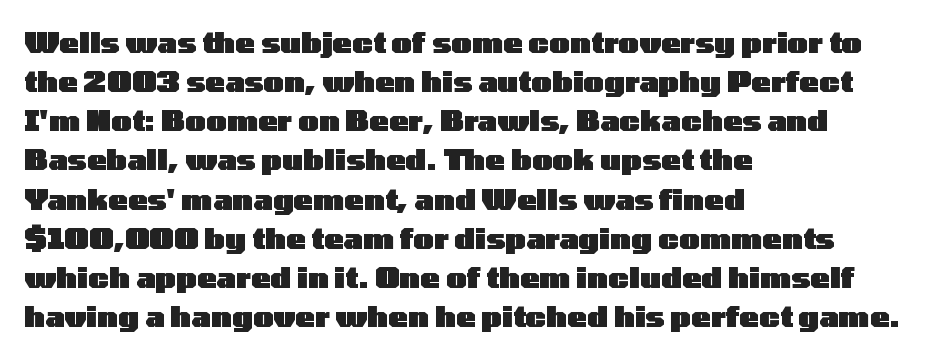
The image shows 29 px heavy, wide sans-serif type, upright; set left-aligned, normal line spacing (1.35x), normal letter spacing, not underlined; low stroke contrast and a medium x-height.
